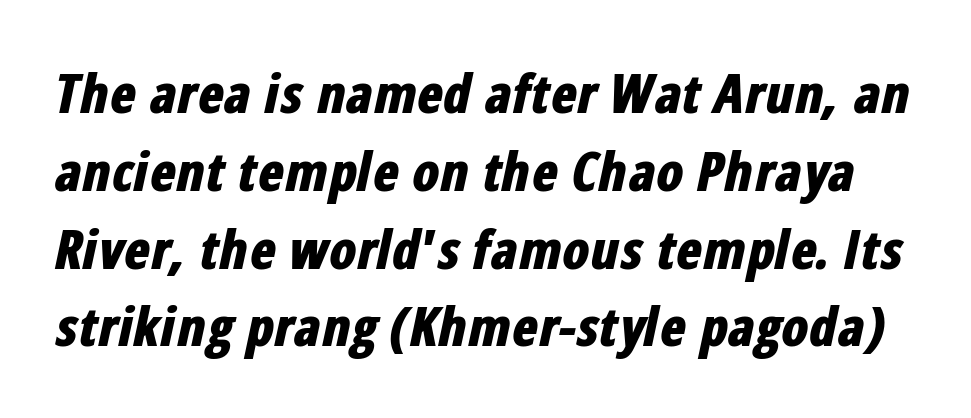
The image shows 54 px bold, condensed type, italic (leaning right); set normal line spacing (1.44x), normal letter spacing, not underlined; low stroke contrast and a medium x-height.
